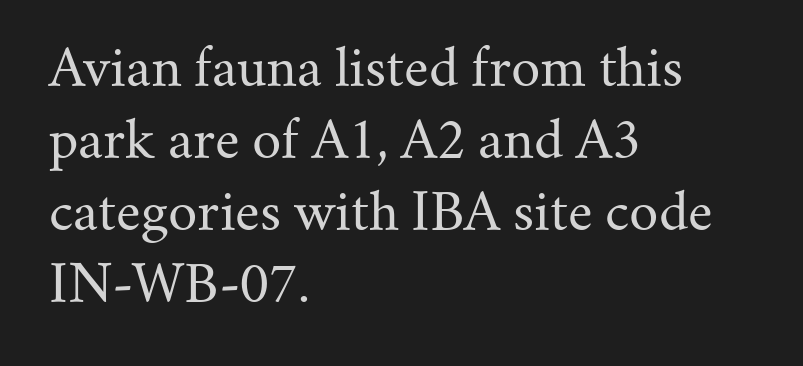
The letters stand upright; this is a roman face. Beneath every word, the page is bare. The weight tops out at a normal text grade. Each letter's strokes conclude with small projecting serifs. Line spacing here is normal. The setting favours the left margin, as ordinary paragraphs usually do.
